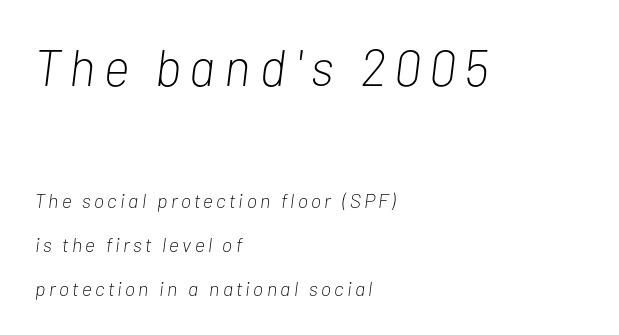
Q: Is the text bold? A: No.
Q: Is the text italic (slanted)? A: Yes, it leans right by about 7 degrees.
Q: Is the text underlined? A: No.
Q: How is the paragraph aligned? A: Left-aligned.
Q: Is the spacing between lines tight, normal or loose? A: Loose.
Q: Which block of text is set in a larger size, the first (top) or the second (bottom)? A: The first (top) one.
Q: Width (condensed, normal, or wide)? A: Condensed.
Q: Stroke contrast? A: Low.
Q: x-height? A: Medium.
Q: Monospaced? A: No.
